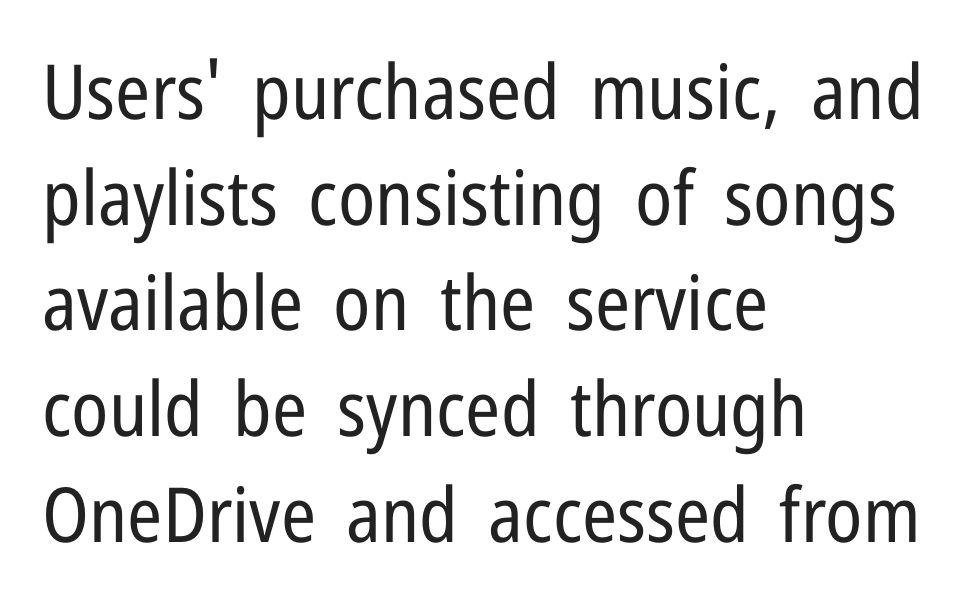
{"serif": "no", "italic": "no", "bold": "no", "weight": "regular", "width": "condensed", "stroke_contrast": "low", "x_height": "medium", "monospaced": "no", "underline": "no", "align": "left", "line_spacing": "normal", "line_spacing_ratio": 1.39, "letter_spacing": "normal", "letter_spacing_em": 0.0, "glyph_px": 76}
